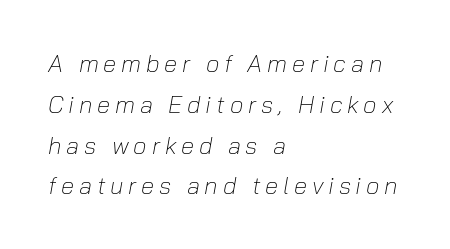
{"italic": "yes", "lean": "right", "slant_degrees": 10, "bold": "no", "underline": "no", "align": "left", "line_spacing": "normal", "line_spacing_ratio": 1.7, "letter_spacing": "wide", "letter_spacing_em": 0.2, "glyph_px": 24}
